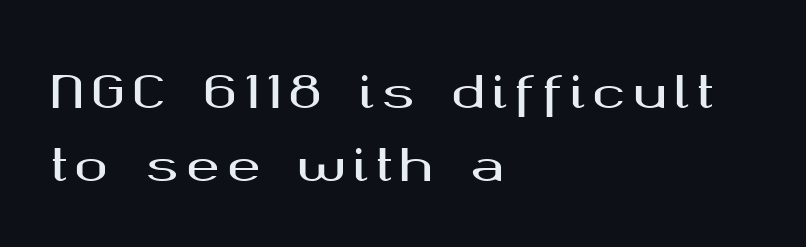
{"serif": "no", "italic": "no", "width": "wide", "stroke_contrast": "medium", "x_height": "medium", "monospaced": "no", "underline": "no", "align": "left", "line_spacing": "normal", "line_spacing_ratio": 1.63, "glyph_px": 45}
